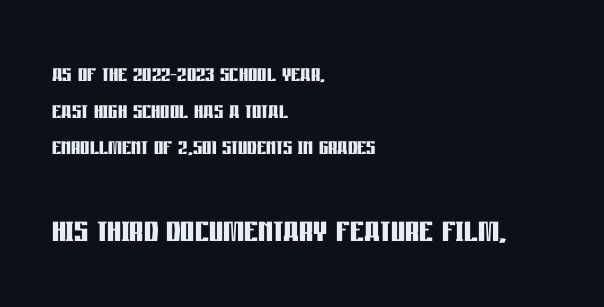
Q: Is the text bold? A: Yes.
Q: Is the text italic (slanted)? A: No, it is upright.
Q: Is the typeface a serif or a sans-serif typeface? A: Sans-serif.
Q: Is the text underlined? A: No.
Q: How is the paragraph aligned? A: Left-aligned.
Q: Is the spacing between letters normal or unusually wide? A: Normal.
Q: Is the spacing between lines tight, normal or loose? A: Normal.
Q: Which block of text is set in a larger size, the first (top) or the second (bottom)? A: The second (bottom) one.
Q: Width (condensed, normal, or wide)? A: Condensed.
Q: Stroke contrast? A: Low.
Q: x-height? A: Large.
Q: Monospaced? A: No.
